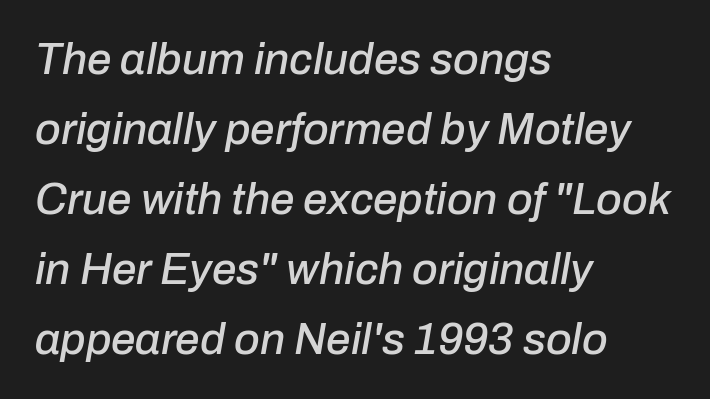
Q: Is the text italic (slanted)? A: Yes, it leans right by about 10 degrees.
Q: Is the text underlined? A: No.
Q: How is the paragraph aligned? A: Left-aligned.
Q: Is the spacing between letters normal or unusually wide? A: Normal.
Q: Is the spacing between lines tight, normal or loose? A: Normal.
Q: Width (condensed, normal, or wide)? A: Normal.
Q: Stroke contrast? A: Low.
Q: x-height? A: Medium.
Q: Monospaced? A: No.
